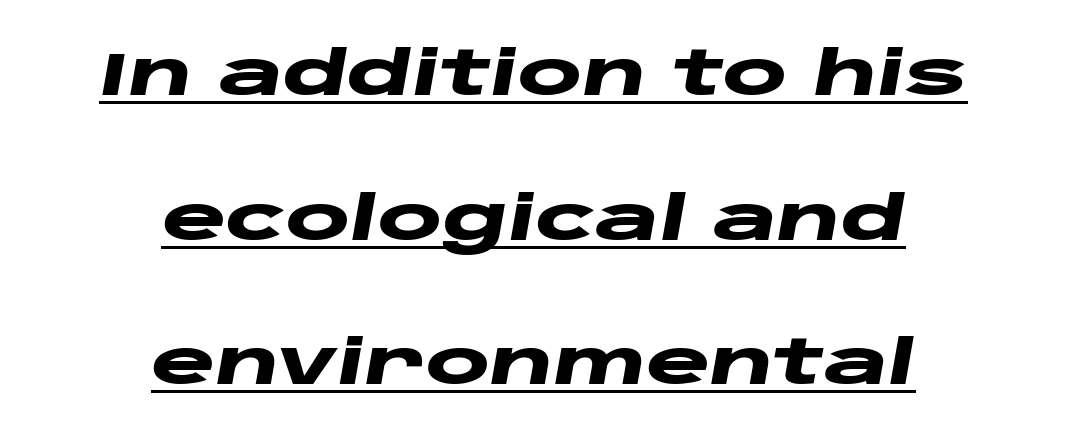
Q: Is the text bold? A: Yes.
Q: Is the text italic (slanted)? A: Yes, it leans right by about 10 degrees.
Q: Is the text underlined? A: Yes.
Q: How is the paragraph aligned? A: Centered.
Q: Is the spacing between letters normal or unusually wide? A: Normal.
Q: Is the spacing between lines tight, normal or loose? A: Loose.
Q: Width (condensed, normal, or wide)? A: Wide.
Q: Stroke contrast? A: Low.
Q: x-height? A: Large.
Q: Monospaced? A: No.
